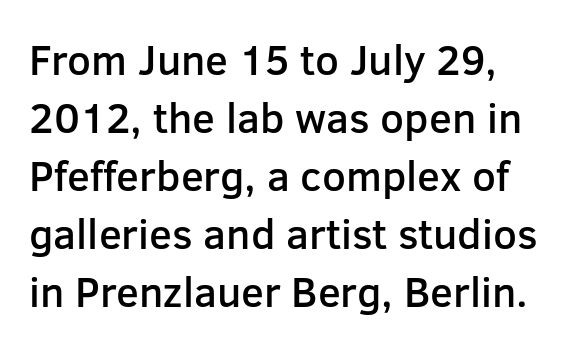
Compared with typical body copy, the letter spacing here is the same. Serif or sans? Sans — the stroke terminals are bare. Notice how descenders clear the ascenders below comfortably — that's standard leading. These lines were composed using upright roman letters. Glance below the letters and you will spot only blank space. These words are printed semibold, heavier than regular yet not bold.
